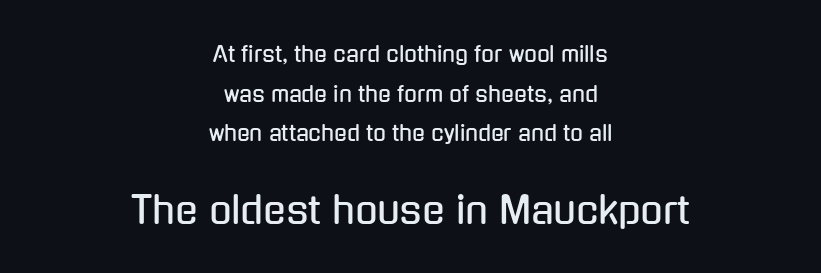
Q: Is the text italic (slanted)? A: No, it is upright.
Q: Is the typeface a serif or a sans-serif typeface? A: Sans-serif.
Q: Is the text underlined? A: No.
Q: How is the paragraph aligned? A: Centered.
Q: Is the spacing between letters normal or unusually wide? A: Normal.
Q: Which block of text is set in a larger size, the first (top) or the second (bottom)? A: The second (bottom) one.
Q: Width (condensed, normal, or wide)? A: Condensed.
Q: Stroke contrast? A: Low.
Q: x-height? A: Medium.
Q: Monospaced? A: No.
